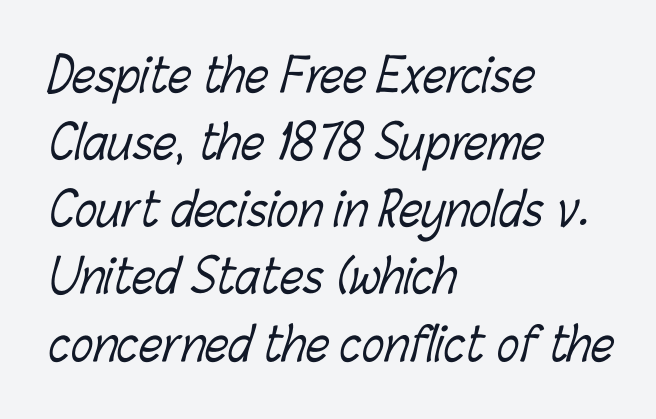
Observe the ordinary spacing: letters are neighbours, not strangers. In terms of leading, this rendering sits right in the middle. Teacher's note: observe the even left margin — that is flush-left alignment. The characters are drawn with everyday or finer stroke widths. Is this a fixed-width face? No — the glyphs have proportional, varying widths.
